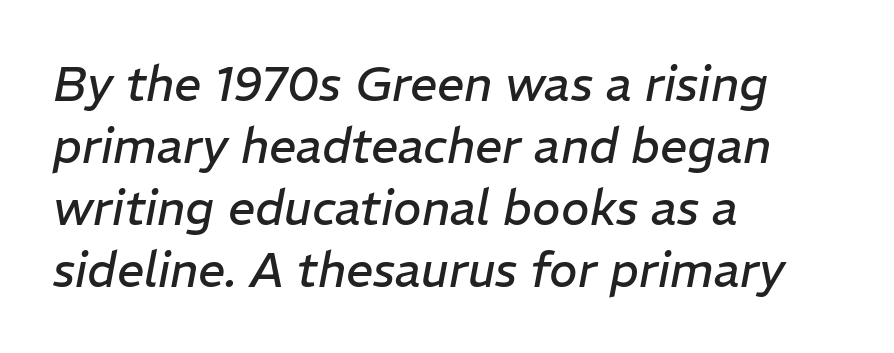
Q: Is the text bold? A: No.
Q: Is the text italic (slanted)? A: Yes, it leans right by about 11 degrees.
Q: Is the text underlined? A: No.
Q: How is the paragraph aligned? A: Left-aligned.
Q: Is the spacing between letters normal or unusually wide? A: Normal.
Q: Is the spacing between lines tight, normal or loose? A: Normal.
Q: Width (condensed, normal, or wide)? A: Normal.
Q: Stroke contrast? A: Low.
Q: x-height? A: Medium.
Q: Monospaced? A: No.
